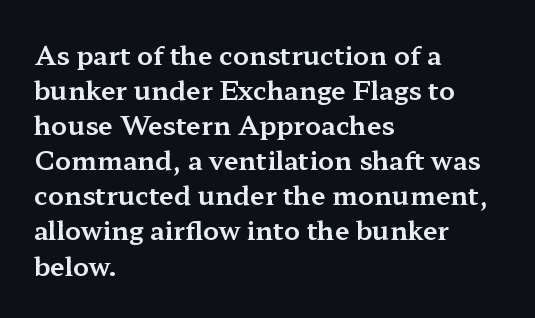
Q: Is the text italic (slanted)? A: No, it is upright.
Q: Is the text underlined? A: No.
Q: How is the paragraph aligned? A: Left-aligned.
Q: Is the spacing between letters normal or unusually wide? A: Normal.
Q: Is the spacing between lines tight, normal or loose? A: Normal.
